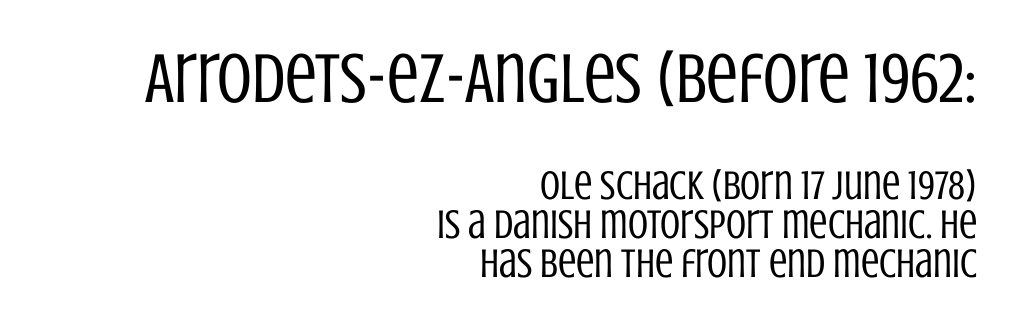
{"serif": "no", "italic": "no", "bold": "no", "weight": "regular", "width": "condensed", "stroke_contrast": "low", "x_height": "large", "monospaced": "no", "underline": "no", "align": "right", "line_spacing": "tight", "line_spacing_ratio": 0.95, "letter_spacing": "normal", "letter_spacing_em": 0.0, "larger_block": "first", "size_ratio": 1.73, "glyph_px": 71}
